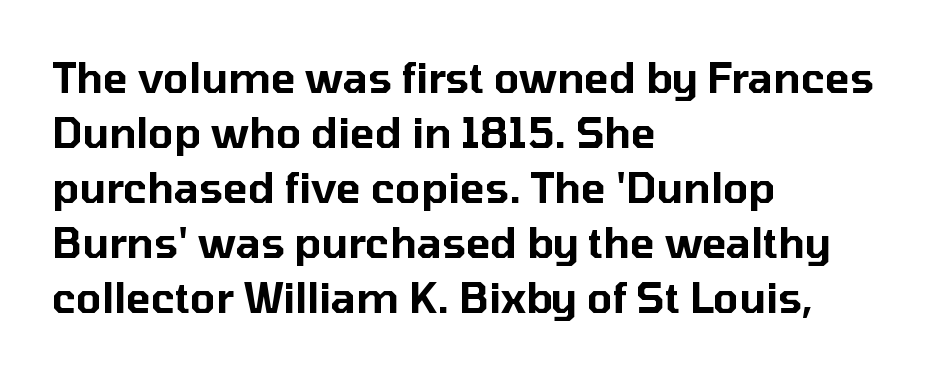
Alignment: flush left. The letters sit at their default tracking, neither squeezed nor spread. This sample keeps an unexceptional amount of space between lines. The axis of the letterforms is exactly vertical.
